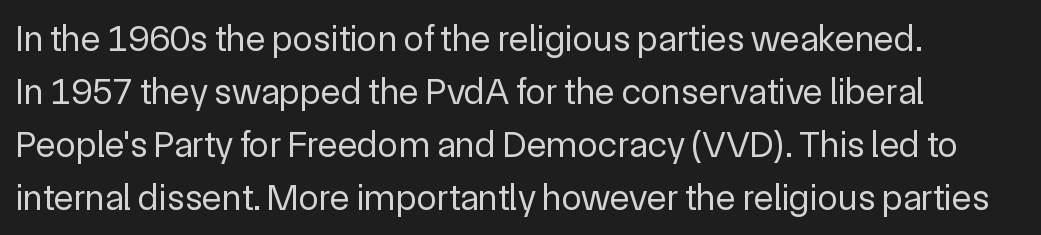
Q: Is the text bold? A: No.
Q: Is the text italic (slanted)? A: No, it is upright.
Q: Is the typeface a serif or a sans-serif typeface? A: Sans-serif.
Q: Is the text underlined? A: No.
Q: How is the paragraph aligned? A: Left-aligned.
Q: Is the spacing between letters normal or unusually wide? A: Normal.
Q: Is the spacing between lines tight, normal or loose? A: Normal.
Q: Width (condensed, normal, or wide)? A: Normal.
Q: x-height? A: Medium.
Q: Monospaced? A: No.
